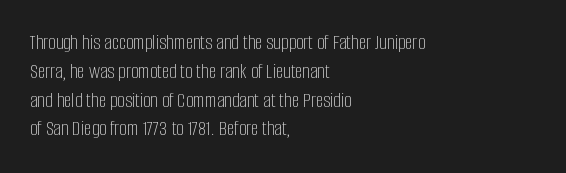
{"italic": "no", "bold": "no", "underline": "no", "align": "left", "line_spacing": "normal", "line_spacing_ratio": 1.37, "letter_spacing": "normal", "letter_spacing_em": 0.0, "glyph_px": 21}
